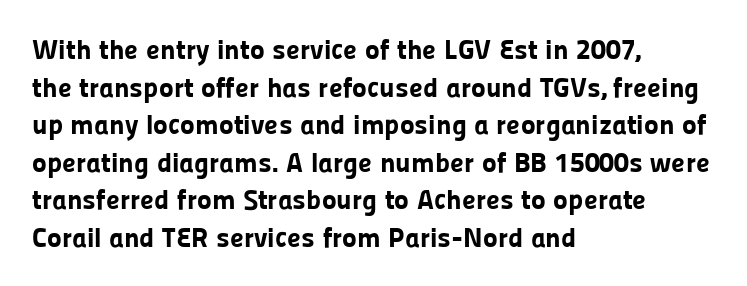
The foot of each line stays bare and open. The text was rendered using a sans face with plain stroke endings. The letters advance in unequal steps, a hallmark of proportional type. Casual observation: everything's shoved over to the left. Regarding leading, the lines here are spaced in the standard way. Nope, not italic — everything's standing straight.
